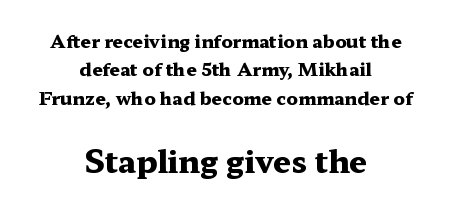
The image shows 31 px heavy, wide serif type, upright; set centered, normal line spacing (1.57x), normal letter spacing, not underlined; the second (bottom) block is 1.72x larger; medium stroke contrast and a medium x-height.
